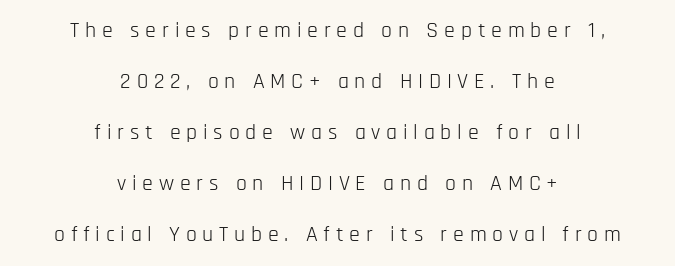
The image shows 22 px text type, upright; set centered, loose line spacing (2.32x), unusually wide letter spacing (+0.26 em), not underlined.
